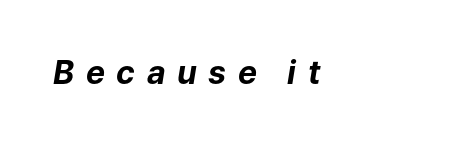
{"italic": "yes", "lean": "right", "slant_degrees": 9, "bold": "yes", "weight": "bold", "width": "normal", "stroke_contrast": "low", "x_height": "medium", "monospaced": "no", "underline": "no", "letter_spacing": "wide", "letter_spacing_em": 0.36, "glyph_px": 32}
